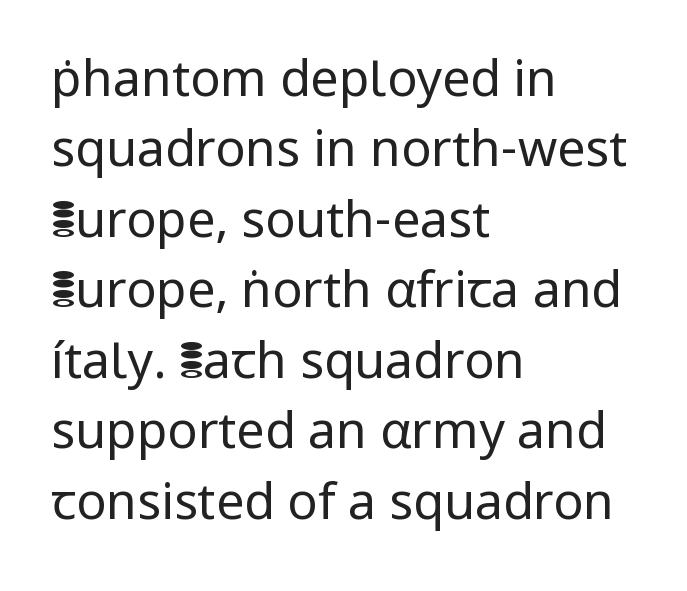
The image shows 50 px regular-weight sans-serif type, upright; set left-aligned, normal line spacing (1.41x), normal letter spacing, not underlined; low stroke contrast and a medium x-height.
